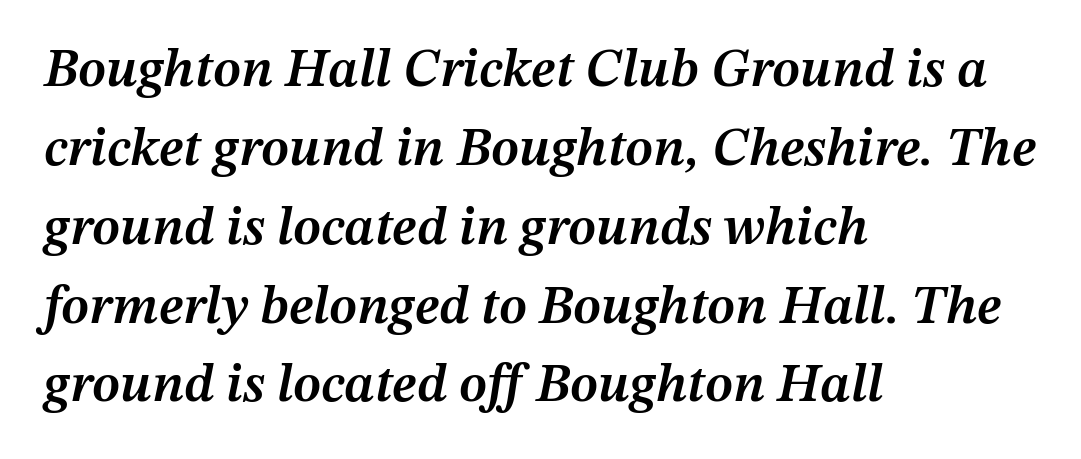
The image shows 54 px semibold type, italic (leaning right); set left-aligned, normal line spacing (1.46x), normal letter spacing, not underlined; medium stroke contrast and a medium x-height.
